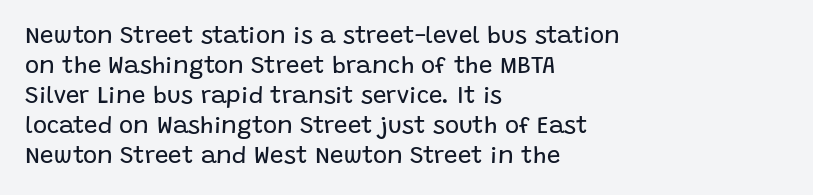
{"italic": "no", "bold": "no", "underline": "no", "align": "left", "line_spacing": "normal", "line_spacing_ratio": 1.25, "letter_spacing": "normal", "letter_spacing_em": 0.0, "glyph_px": 24}
